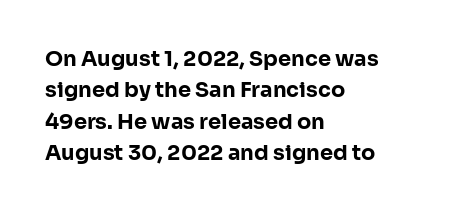
Set as a true bold cut, around the 700 mark. You can tell it's not italic because the verticals are truly vertical. Horizontally, the lines are justified to the leading edge only. Evenly set lines give the paragraph a standard silhouette. Just letters on the line, the space beneath them empty. Compared with typical body copy, the letter spacing here is the same.
